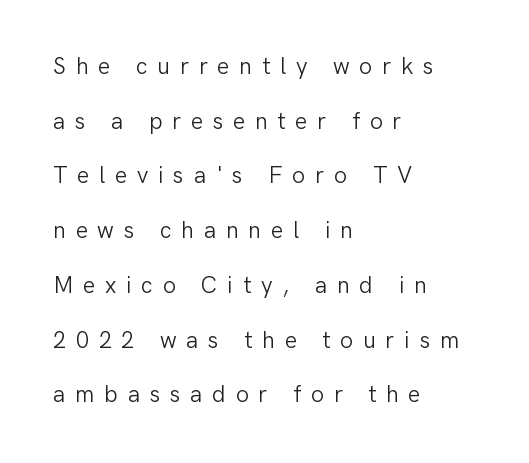
Honestly, the rows look like they've been pulled way apart. Bare-footed words on every line. The rendering inserts visible extra space after every character. This is roman type, the default non-slanted kind.
